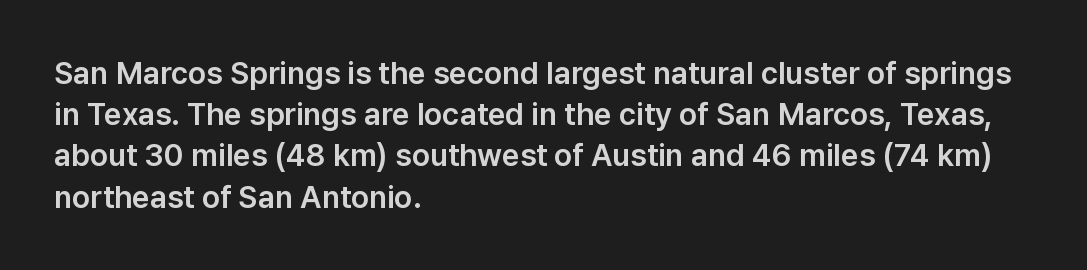
The image shows 31 px sans-serif type, upright; set left-aligned, normal line spacing (1.33x), normal letter spacing, not underlined; low stroke contrast and a medium x-height.
